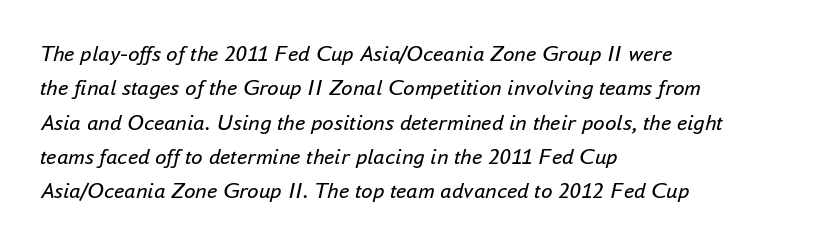
Q: Is the text bold? A: No.
Q: Is the text italic (slanted)? A: Yes, it leans right by about 16 degrees.
Q: Is the text underlined? A: No.
Q: How is the paragraph aligned? A: Left-aligned.
Q: Is the spacing between letters normal or unusually wide? A: Normal.
Q: Is the spacing between lines tight, normal or loose? A: Normal.
